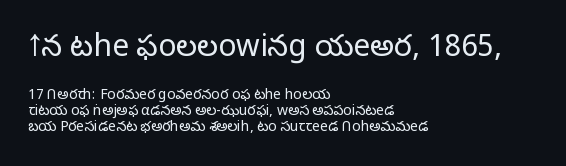
Q: Is the text bold? A: No.
Q: Is the text italic (slanted)? A: No, it is upright.
Q: Is the typeface a serif or a sans-serif typeface? A: Sans-serif.
Q: Is the text underlined? A: No.
Q: How is the paragraph aligned? A: Left-aligned.
Q: Is the spacing between letters normal or unusually wide? A: Normal.
Q: Is the spacing between lines tight, normal or loose? A: Tight.
Q: Which block of text is set in a larger size, the first (top) or the second (bottom)? A: The first (top) one.
Q: Width (condensed, normal, or wide)? A: Normal.
Q: Stroke contrast? A: Low.
Q: x-height? A: Medium.
Q: Monospaced? A: No.
